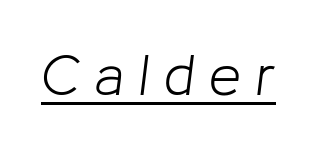
Underlined type. Every character sits at an angle, as italics do. Vertical stems look standard width or narrower in stroke. The face used here is proportionally spaced, like ordinary book or web type. A typesetter would call this heavily tracked-out type.
